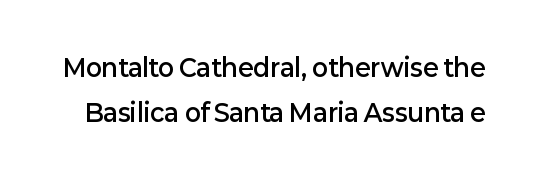
Q: Is the text bold? A: Semi-bold.
Q: Is the text italic (slanted)? A: No, it is upright.
Q: Is the text underlined? A: No.
Q: Is the spacing between letters normal or unusually wide? A: Normal.
